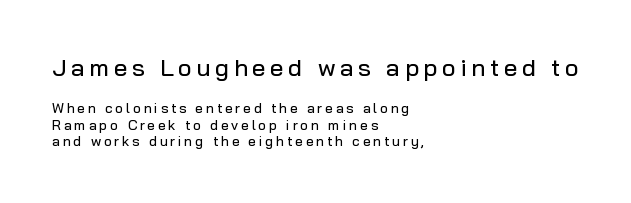
{"italic": "no", "underline": "no", "align": "left", "line_spacing_ratio": 1.17, "larger_block": "first", "size_ratio": 1.71, "glyph_px": 24}
